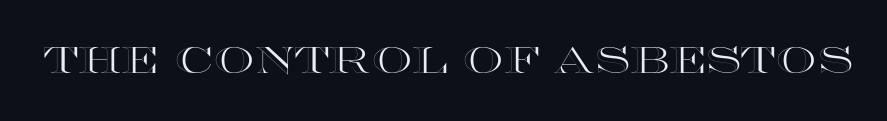
Q: Is the text italic (slanted)? A: No, it is upright.
Q: Is the text underlined? A: No.
Q: Is the spacing between letters normal or unusually wide? A: Normal.
Q: Width (condensed, normal, or wide)? A: Wide.
Q: x-height? A: Large.
Q: Monospaced? A: No.
